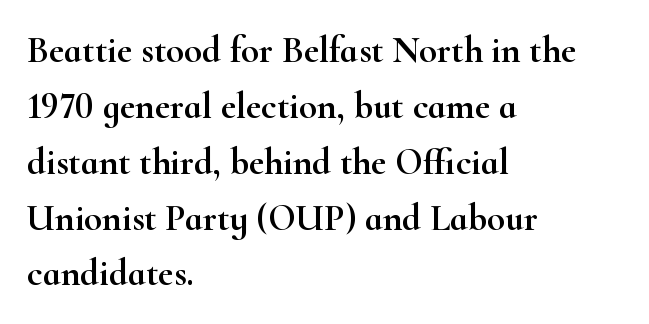
Q: Is the text italic (slanted)? A: No, it is upright.
Q: Is the typeface a serif or a sans-serif typeface? A: Serif.
Q: Is the text underlined? A: No.
Q: How is the paragraph aligned? A: Left-aligned.
Q: Is the spacing between letters normal or unusually wide? A: Normal.
Q: Is the spacing between lines tight, normal or loose? A: Normal.
Q: Width (condensed, normal, or wide)? A: Wide.
Q: Stroke contrast? A: High.
Q: x-height? A: Small.
Q: Monospaced? A: No.
